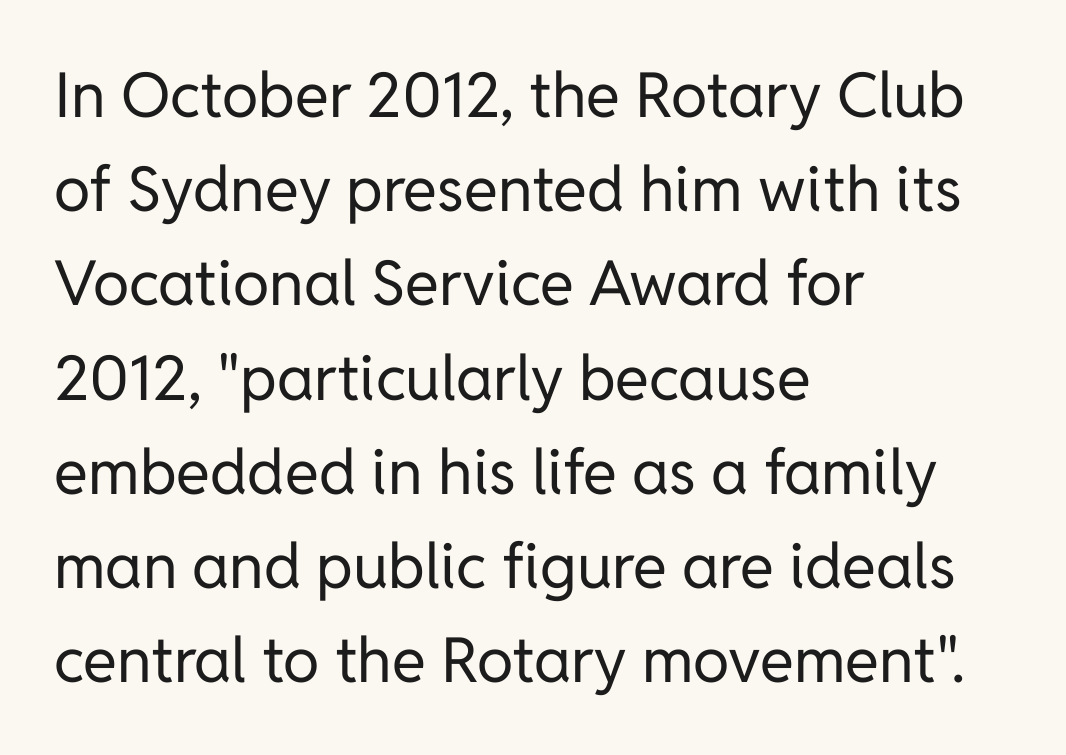
The vertical gap from one line to the next is medium. Only glyphs here, with clear space below each row. This rendering employs a face without finishing strokes, i.e., a sans-serif. Teacher's note: observe the even left margin — that is flush-left alignment. Every stem runs plumb, perpendicular to the baseline.
